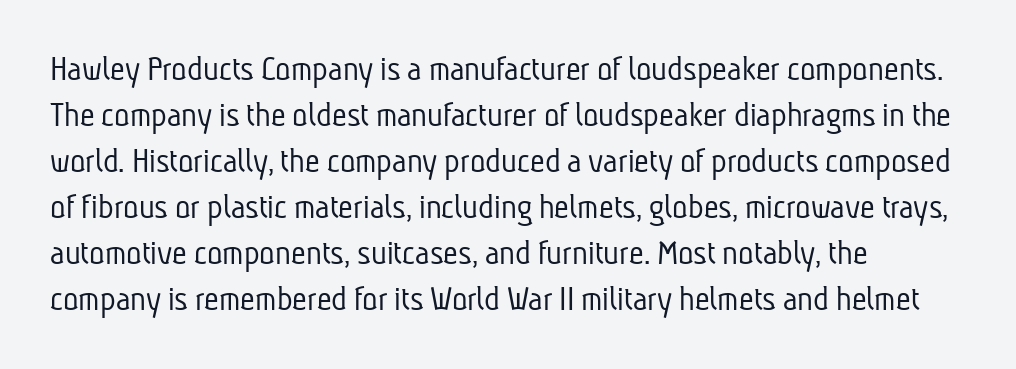
Reading down the block, your eye returns to a fixed left position each line. Words appear dense and cohesive because spacing is normal. Is the stroke heavy? The answer is a plain regular-or-lighter. The glyphs are unaccompanied by any horizontal stroke below them. The designer went with a sans here, leaving each stem footless. Line spacing here is normal.
